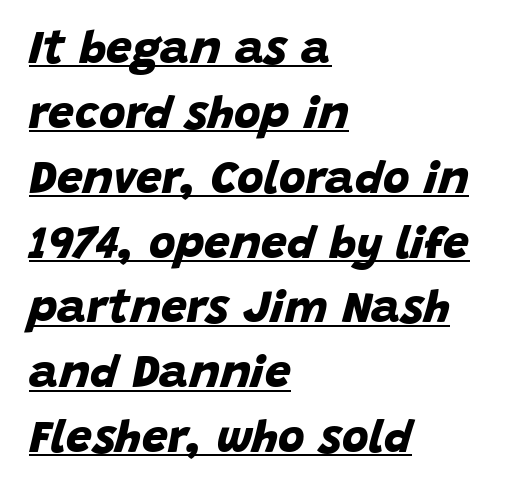
The image shows 46 px bold sans-serif type; set left-aligned, normal line spacing (1.41x), normal letter spacing, underlined; low stroke contrast and a large x-height.
